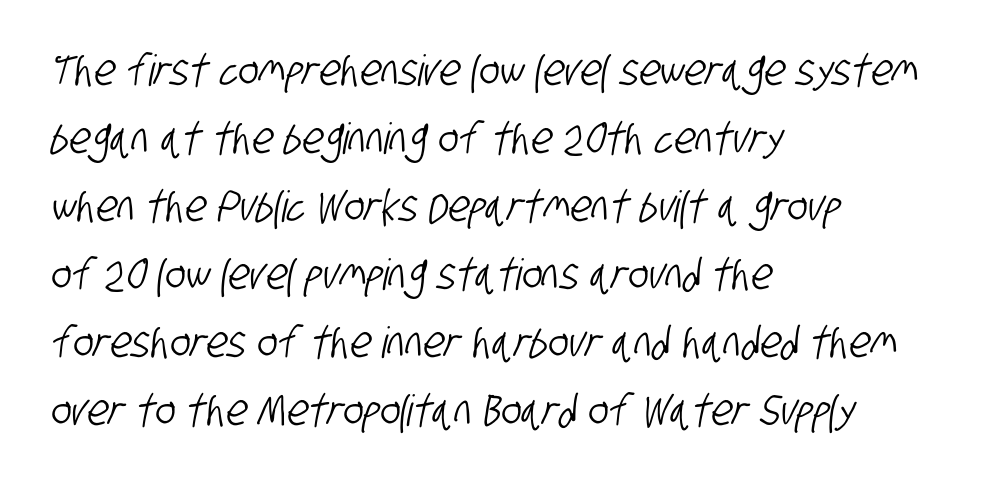
The rows are spaced the way most documents space them. Left-aligned paragraph, ragged on the right. Serifs: no, the terminals of the letterforms are clean. The baseline area is clear.
